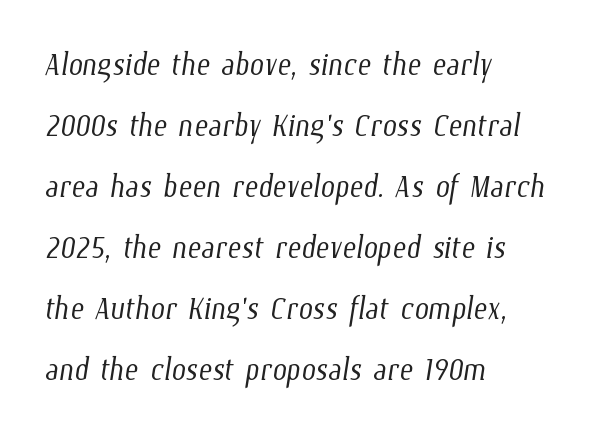
The image shows 41 px light, condensed type; set left-aligned, normal line spacing (1.49x), normal letter spacing, not underlined; low stroke contrast and a medium x-height.
